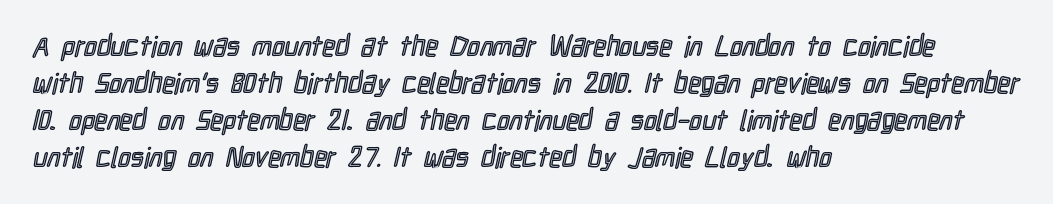
{"width": "condensed", "x_height": "medium", "monospaced": "no", "underline": "no", "align": "left", "line_spacing": "normal", "line_spacing_ratio": 1.32, "letter_spacing": "normal", "letter_spacing_em": 0.0, "glyph_px": 28}
